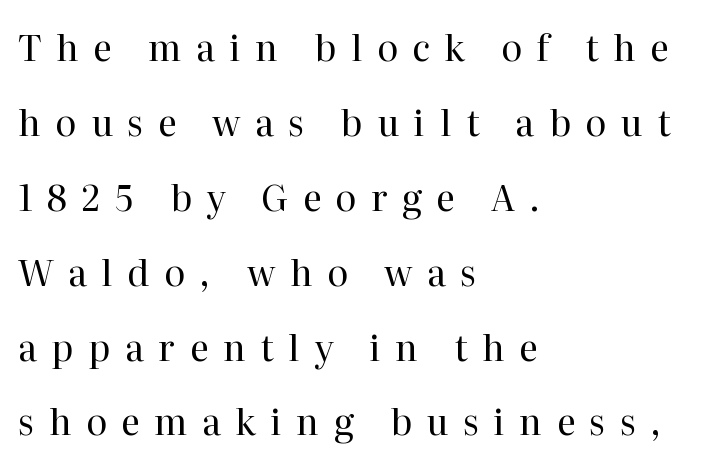
Spacing verdict: proportional, widths tailored to each character. The glyphs are unaccompanied by any horizontal stroke below them. The strokes carry an ordinary text weight at most. What's the leading like? Stretched, with rows far apart. Is there any slant? The stems are plumb. The tracking reads as deliberately expanded to a designer's eye.
